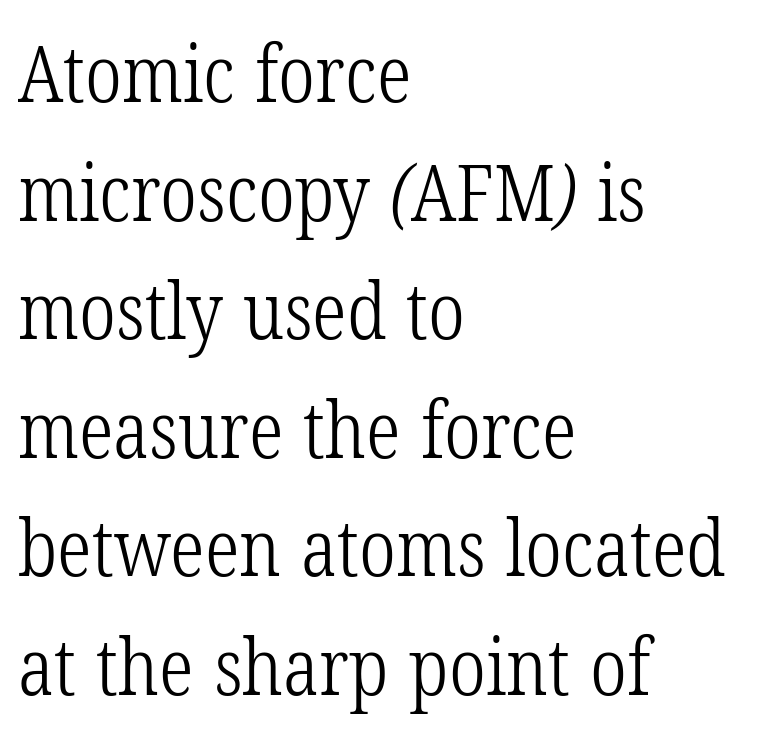
The image shows 78 px light, condensed serif type; set left-aligned, normal line spacing (1.52x), normal letter spacing, not underlined; low stroke contrast and a medium x-height.
